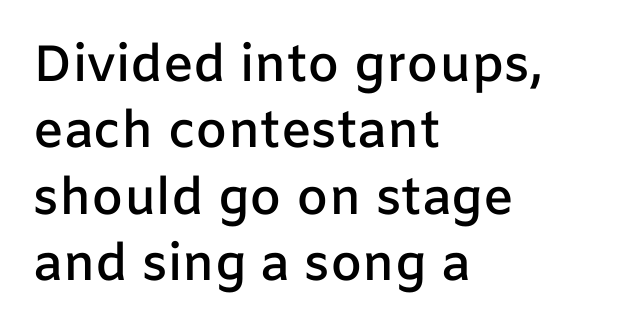
Lines of text with bare space underneath. Characters remain perfectly vertical along every line. Visually the block forms a straight wall on the left and a jagged coastline on the right. In terms of letterform style, serifs are entirely absent.
